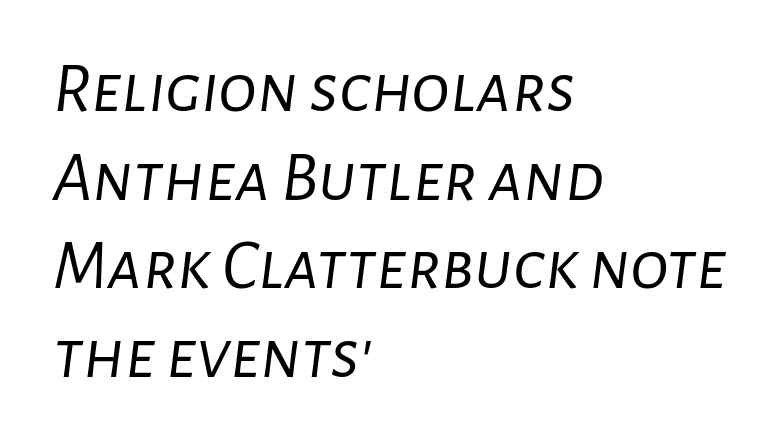
Q: Is the text bold? A: No.
Q: Is the text italic (slanted)? A: Yes, it leans right by about 7 degrees.
Q: Is the text underlined? A: No.
Q: How is the paragraph aligned? A: Left-aligned.
Q: Is the spacing between letters normal or unusually wide? A: Normal.
Q: Width (condensed, normal, or wide)? A: Normal.
Q: Stroke contrast? A: Low.
Q: x-height? A: Medium.
Q: Monospaced? A: No.
